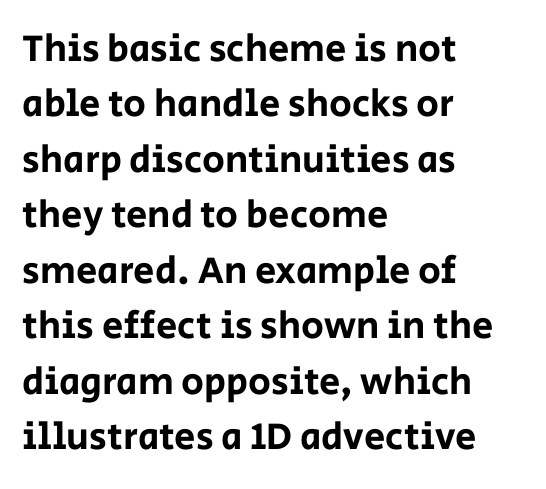
{"serif": "no", "italic": "no", "width": "normal", "stroke_contrast": "low", "x_height": "large", "monospaced": "no", "underline": "no", "align": "left", "line_spacing": "normal", "line_spacing_ratio": 1.46, "letter_spacing": "normal", "letter_spacing_em": 0.0, "glyph_px": 38}
